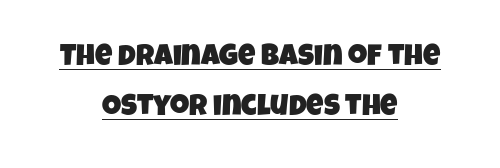
The image shows 30 px condensed sans-serif type; set centered, normal line spacing (1.67x), normal letter spacing, underlined; low stroke contrast and a large x-height.
